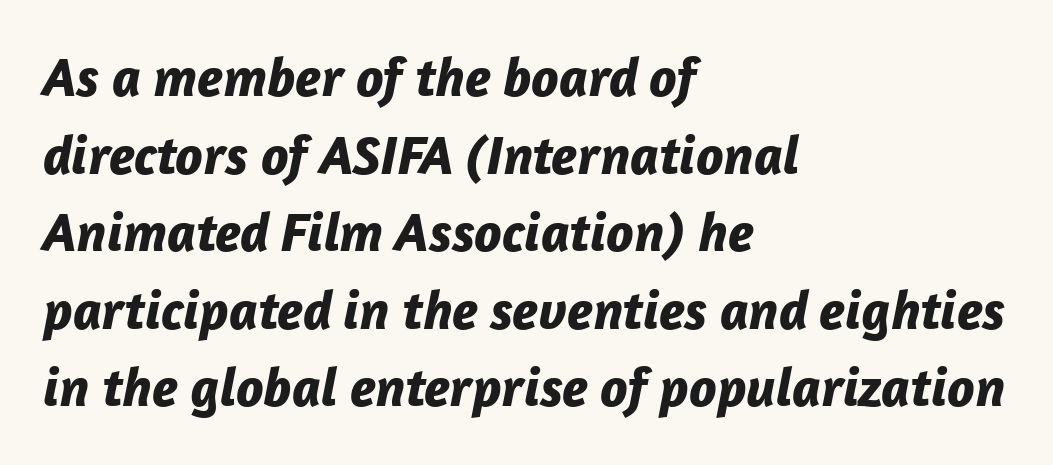
The image shows 55 px bold type, italic (leaning right); set left-aligned, normal line spacing (1.41x), normal letter spacing, not underlined; low stroke contrast and a medium x-height.
